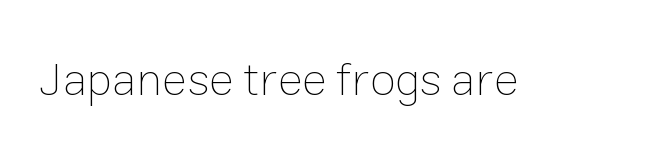
Q: Is the text bold? A: No.
Q: Is the text italic (slanted)? A: No, it is upright.
Q: Is the text underlined? A: No.
Q: Is the spacing between letters normal or unusually wide? A: Normal.
Q: Width (condensed, normal, or wide)? A: Normal.
Q: Stroke contrast? A: Low.
Q: x-height? A: Medium.
Q: Monospaced? A: No.
